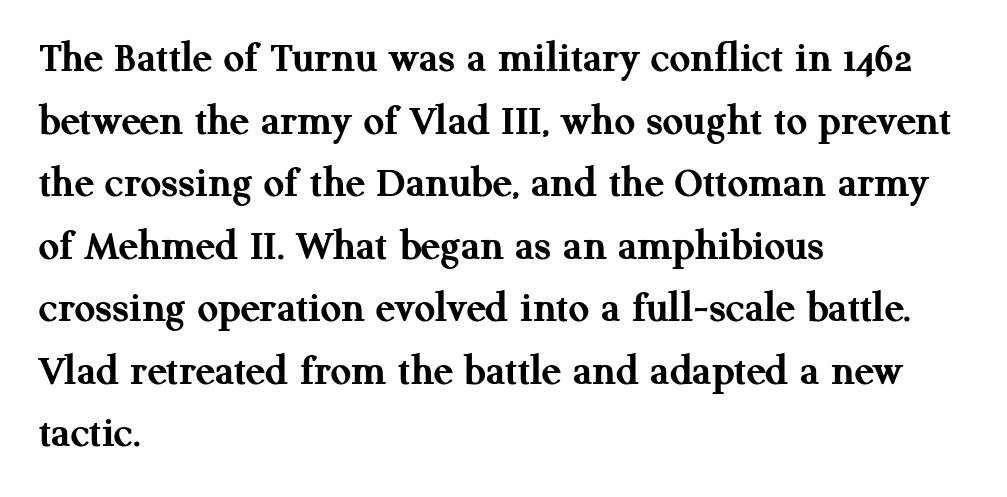
The image shows 45 px semibold serif type, upright; set left-aligned, normal line spacing (1.39x), normal letter spacing, not underlined; medium stroke contrast and a medium x-height.
